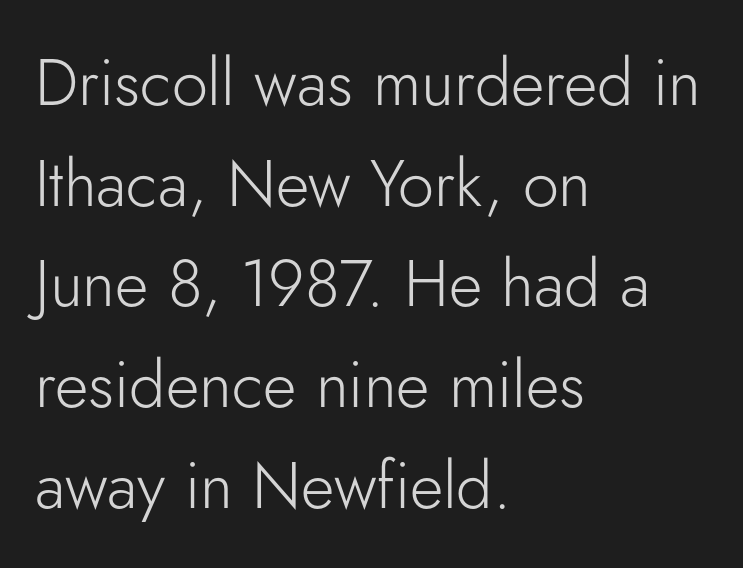
{"serif": "no", "italic": "no", "bold": "no", "weight": "light", "width": "normal", "stroke_contrast": "low", "x_height": "small", "monospaced": "no", "underline": "no", "align": "left", "line_spacing": "normal", "line_spacing_ratio": 1.55, "letter_spacing": "normal", "letter_spacing_em": 0.0, "glyph_px": 65}
